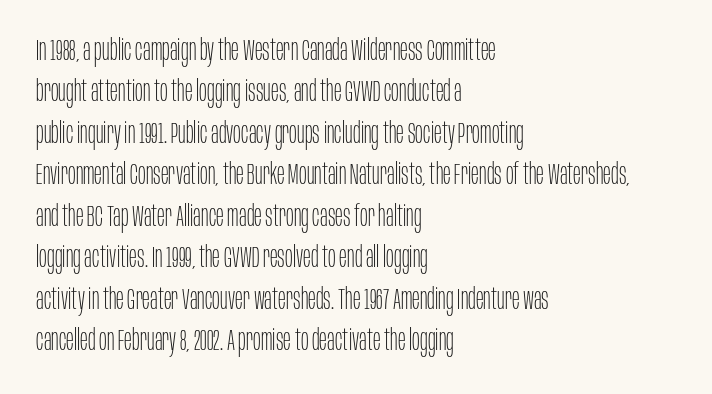
{"serif": "no", "italic": "no", "bold": "no", "weight": "thin", "width": "condensed", "stroke_contrast": "low", "x_height": "large", "monospaced": "no", "underline": "no", "align": "left", "line_spacing": "normal", "line_spacing_ratio": 1.43, "letter_spacing": "normal", "letter_spacing_em": 0.0, "glyph_px": 29}
